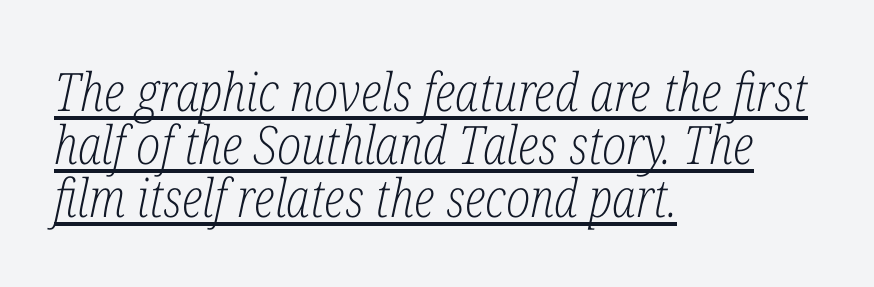
Q: Is the text bold? A: No.
Q: Is the text italic (slanted)? A: Yes, it leans right by about 12 degrees.
Q: Is the typeface a serif or a sans-serif typeface? A: Serif.
Q: Is the text underlined? A: Yes.
Q: How is the paragraph aligned? A: Left-aligned.
Q: Is the spacing between letters normal or unusually wide? A: Normal.
Q: Is the spacing between lines tight, normal or loose? A: Tight.
Q: Width (condensed, normal, or wide)? A: Condensed.
Q: Stroke contrast? A: Low.
Q: x-height? A: Medium.
Q: Monospaced? A: No.
